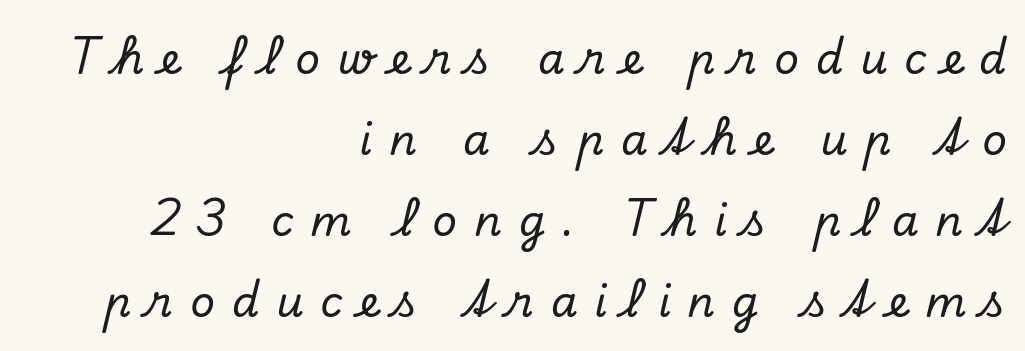
{"serif": "yes", "italic": "yes", "lean": "right", "slant_degrees": 13, "width": "normal", "stroke_contrast": "low", "x_height": "small", "monospaced": "no", "underline": "no", "align": "right", "line_spacing_ratio": 1.88, "letter_spacing": "wide", "letter_spacing_em": 0.39, "glyph_px": 43}
